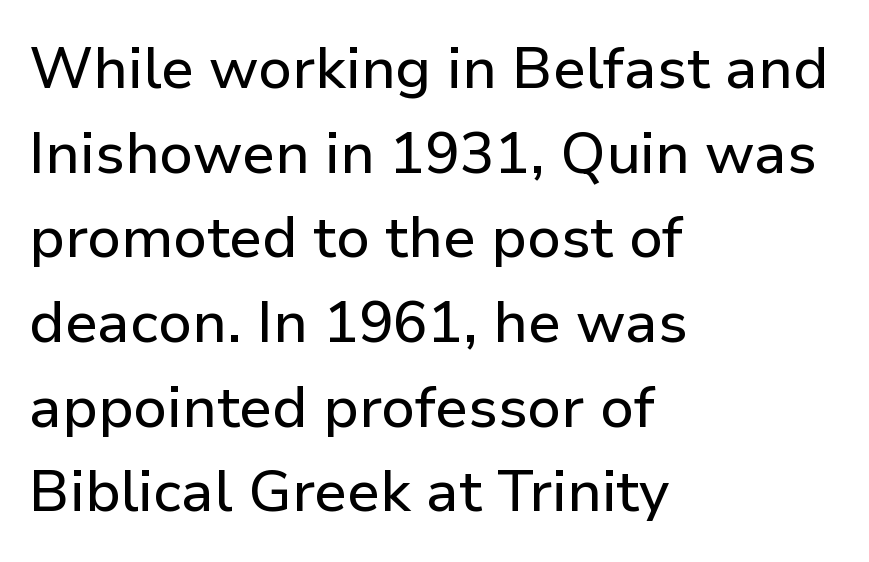
Q: Is the text italic (slanted)? A: No, it is upright.
Q: Is the typeface a serif or a sans-serif typeface? A: Sans-serif.
Q: Is the text underlined? A: No.
Q: How is the paragraph aligned? A: Left-aligned.
Q: Is the spacing between letters normal or unusually wide? A: Normal.
Q: Is the spacing between lines tight, normal or loose? A: Normal.
Q: Width (condensed, normal, or wide)? A: Normal.
Q: Stroke contrast? A: Low.
Q: x-height? A: Medium.
Q: Monospaced? A: No.
